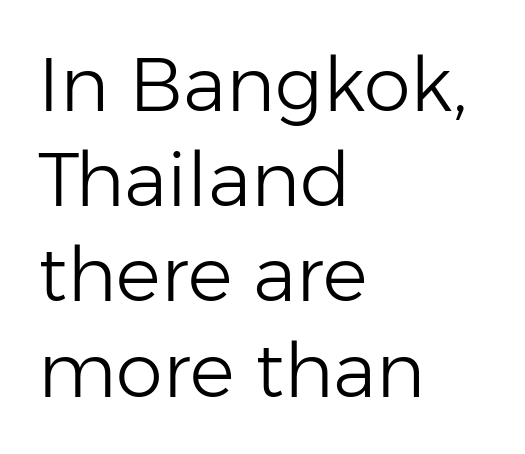
Think of a printed novel: that variable character pitch is what you see here. These lines are set flush left with a ragged right edge. The letters stand upright; this is a roman face. Interline gaps are of average width in this sample.
